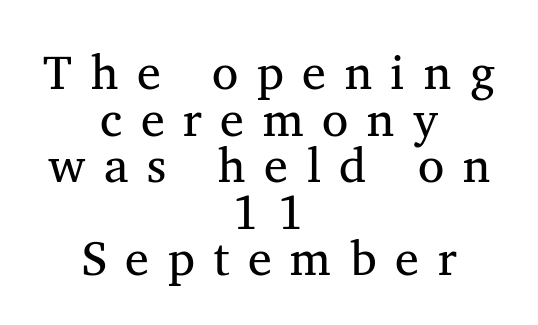
{"serif": "yes", "italic": "no", "bold": "no", "weight": "regular", "width": "normal", "stroke_contrast": "medium", "x_height": "medium", "monospaced": "no", "underline": "no", "align": "center", "line_spacing": "tight", "line_spacing_ratio": 0.97, "letter_spacing": "wide", "letter_spacing_em": 0.39, "glyph_px": 48}
